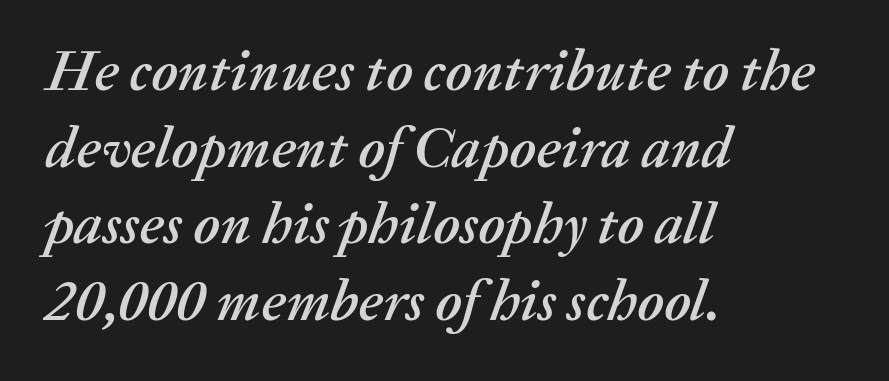
Think of a printed novel: that variable character pitch is what you see here. Where is the straight margin? On the left. Observe the lean: these are italic letterforms. Does the leading feel generous? No, just average.
